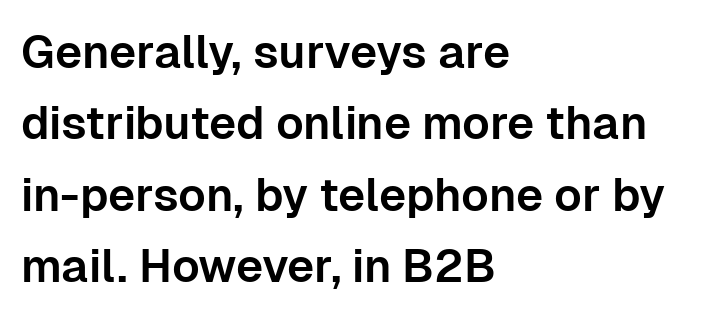
{"serif": "no", "italic": "no", "width": "normal", "stroke_contrast": "low", "x_height": "medium", "monospaced": "no", "underline": "no", "align": "left", "line_spacing": "normal", "line_spacing_ratio": 1.55, "letter_spacing": "normal", "letter_spacing_em": 0.0, "glyph_px": 46}
